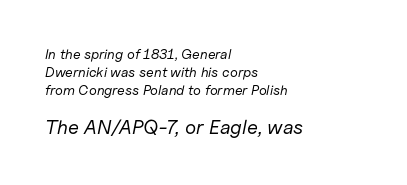
The font is comparable to plain body text, perhaps lighter. Would a proofreader flag this as italicized? Yes. The face used here appears at its bigger size in the lower chunk. The space beneath each line is pristine and unruled.
